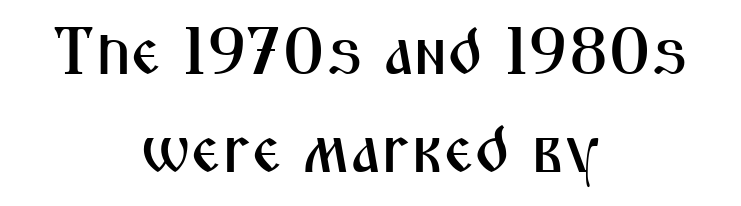
Does the copy run flush right? No — it is centered line by line. This sample has the flowing, uneven cadence of proportional lettering. Check the space under the baseline: it is left empty. This sample uses an upright cut, with every glyph sitting square on the baseline. Does extra space separate the letters? No, they use regular spacing.
